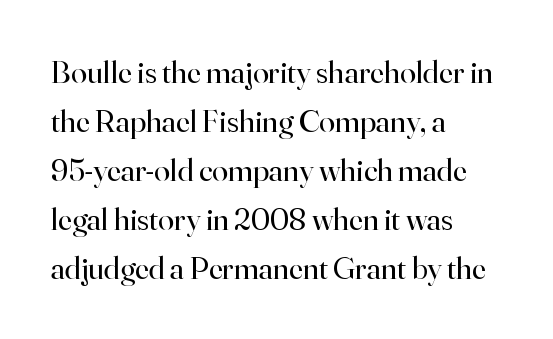
Q: Is the text bold? A: No.
Q: Is the text italic (slanted)? A: No, it is upright.
Q: Is the typeface a serif or a sans-serif typeface? A: Serif.
Q: Is the text underlined? A: No.
Q: How is the paragraph aligned? A: Left-aligned.
Q: Is the spacing between letters normal or unusually wide? A: Normal.
Q: Is the spacing between lines tight, normal or loose? A: Normal.
Q: Width (condensed, normal, or wide)? A: Normal.
Q: Stroke contrast? A: High.
Q: x-height? A: Small.
Q: Monospaced? A: No.
